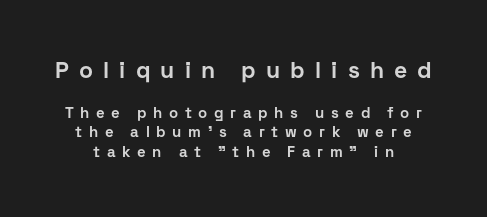
{"italic": "no", "bold": "yes", "underline": "no", "line_spacing": "normal", "line_spacing_ratio": 1.29, "letter_spacing": "wide", "letter_spacing_em": 0.44, "larger_block": "first", "size_ratio": 1.53, "glyph_px": 23}
